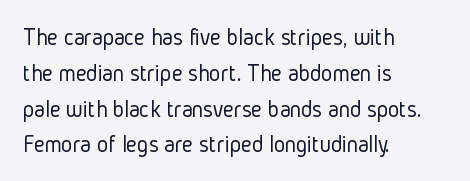
The setting favours the left margin, as ordinary paragraphs usually do. Upright lettering throughout. Letter spacing: default. No chunkiness to these letters — they're not bold.
